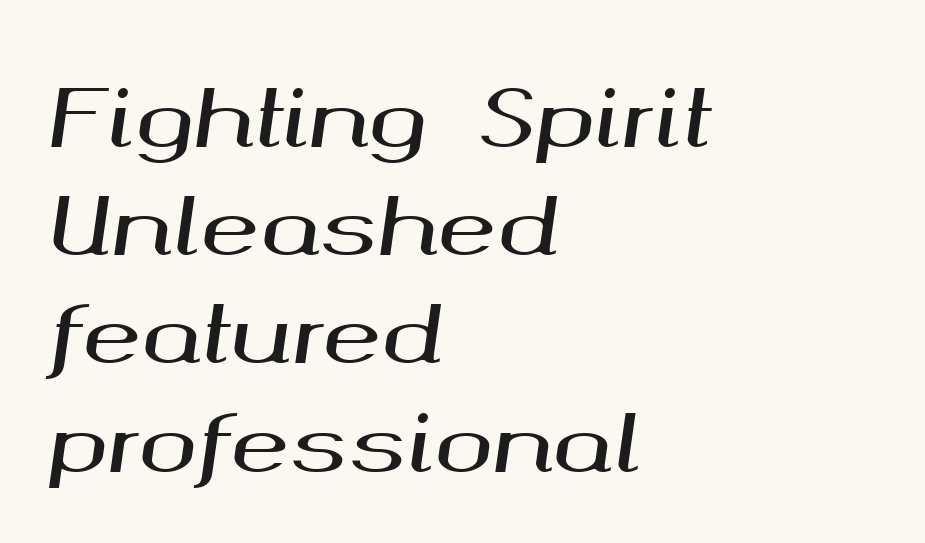
The image shows 79 px wide type, italic (leaning right); set left-aligned, normal line spacing (1.37x), normal letter spacing, not underlined; medium stroke contrast and a medium x-height.
